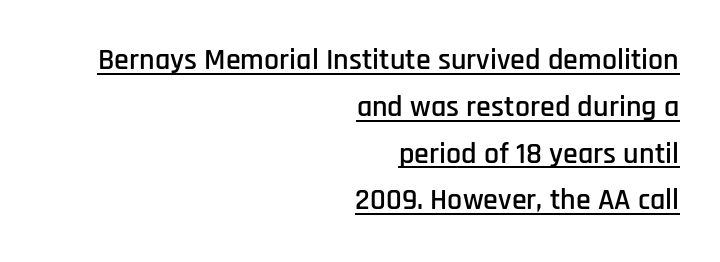
The text was rendered using a sans face with plain stroke endings. A typesetter would call this leading conventional body-copy spacing. Default kerning and tracking; the words read as compact shapes. Line endings align vertically; line beginnings do not.
